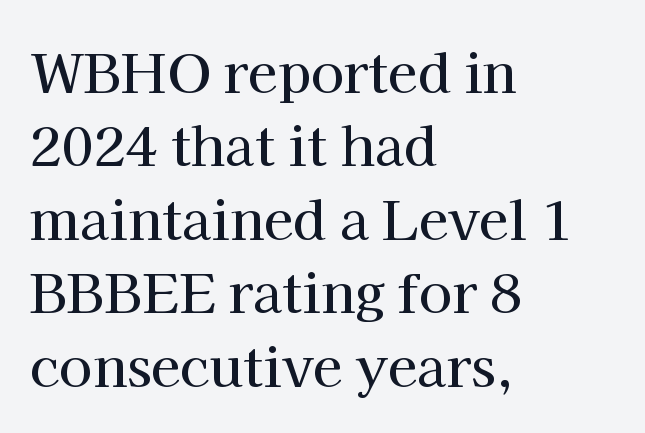
The image shows 54 px serif type, upright; set left-aligned, normal line spacing (1.36x), normal letter spacing, not underlined; high stroke contrast and a medium x-height.
